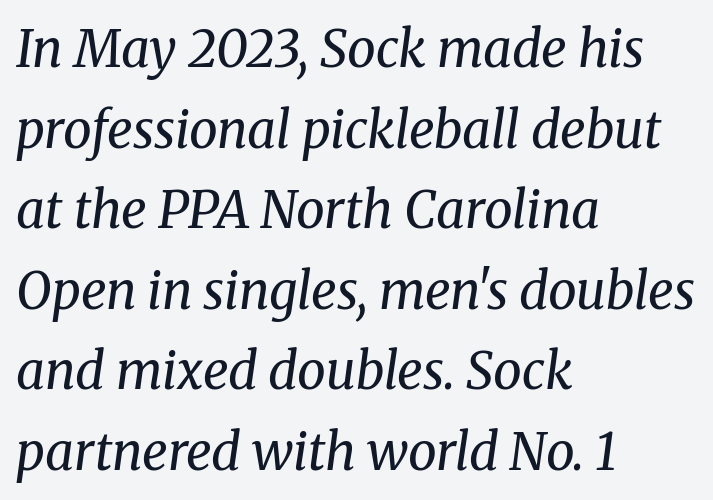
Q: Is the text bold? A: No.
Q: Is the text italic (slanted)? A: Yes, it leans right by about 8 degrees.
Q: Is the typeface a serif or a sans-serif typeface? A: Serif.
Q: Is the text underlined? A: No.
Q: How is the paragraph aligned? A: Left-aligned.
Q: Is the spacing between letters normal or unusually wide? A: Normal.
Q: Is the spacing between lines tight, normal or loose? A: Normal.
Q: Width (condensed, normal, or wide)? A: Normal.
Q: Stroke contrast? A: Medium.
Q: x-height? A: Medium.
Q: Monospaced? A: No.
